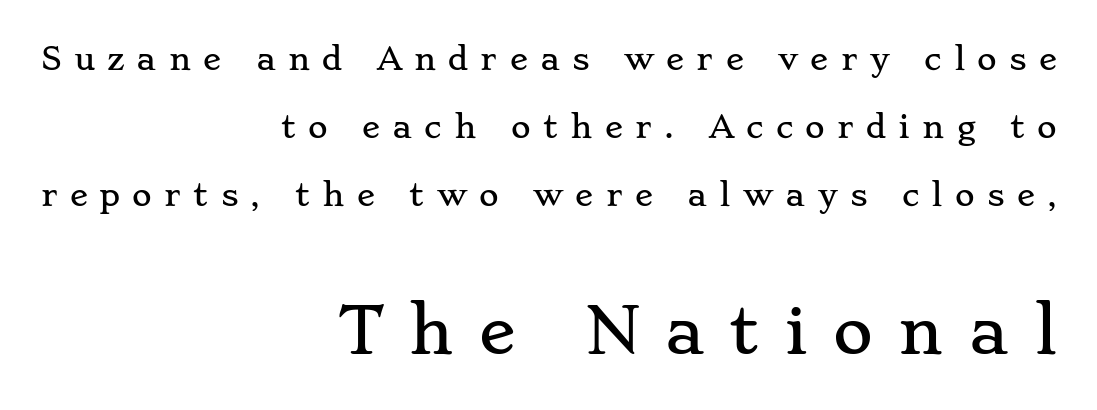
Q: Is the text italic (slanted)? A: No, it is upright.
Q: Is the typeface a serif or a sans-serif typeface? A: Serif.
Q: Is the text underlined? A: No.
Q: How is the paragraph aligned? A: Right-aligned.
Q: Is the spacing between letters normal or unusually wide? A: Unusually wide.
Q: Is the spacing between lines tight, normal or loose? A: Loose.
Q: Which block of text is set in a larger size, the first (top) or the second (bottom)? A: The second (bottom) one.
Q: Width (condensed, normal, or wide)? A: Wide.
Q: Stroke contrast? A: Low.
Q: x-height? A: Small.
Q: Monospaced? A: No.
